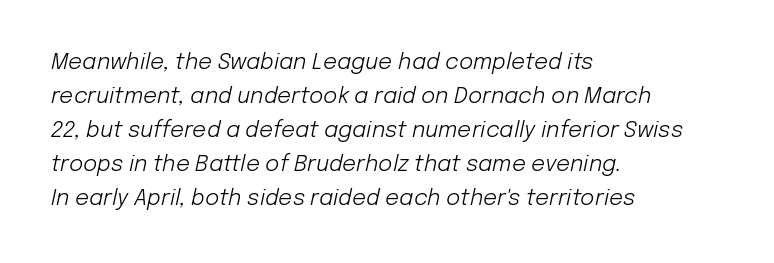
{"italic": "yes", "lean": "right", "slant_degrees": 12, "bold": "no", "underline": "no", "align": "left", "line_spacing": "normal", "line_spacing_ratio": 1.55, "letter_spacing": "normal", "letter_spacing_em": 0.0, "glyph_px": 22}
